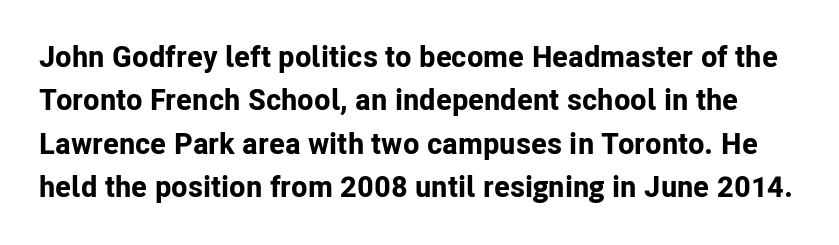
The space directly below the letters is spotless. Quick note: not italic, upright. Letter spacing: default. Stroke thickness is high; the sample reads as a true bold. The letters advance in unequal steps, a hallmark of proportional type.
